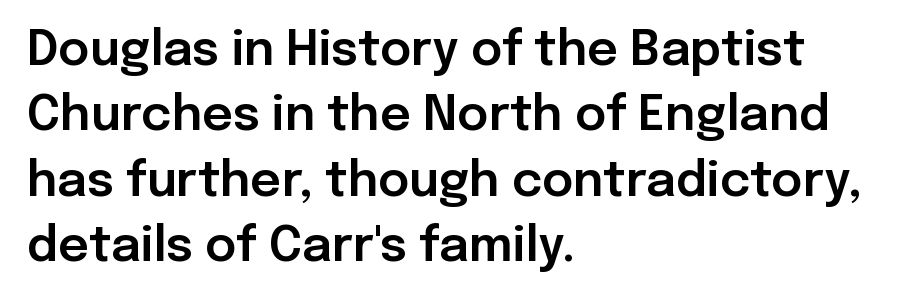
The image shows 48 px sans-serif type, upright; set left-aligned, normal line spacing (1.36x), normal letter spacing, not underlined; low stroke contrast and a medium x-height.
